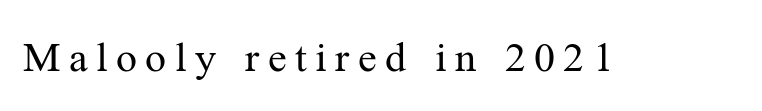
Q: Is the text bold? A: No.
Q: Is the text italic (slanted)? A: No, it is upright.
Q: Is the typeface a serif or a sans-serif typeface? A: Serif.
Q: Is the text underlined? A: No.
Q: Is the spacing between letters normal or unusually wide? A: Unusually wide.
Q: Width (condensed, normal, or wide)? A: Normal.
Q: Stroke contrast? A: Medium.
Q: x-height? A: Medium.
Q: Monospaced? A: No.
